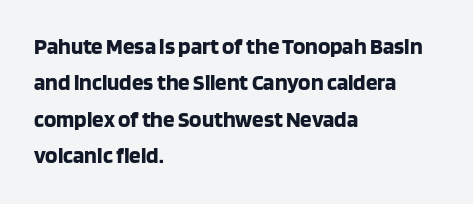
The image shows 23 px bold type, upright; set left-aligned, normal line spacing (1.58x), normal letter spacing, not underlined.
